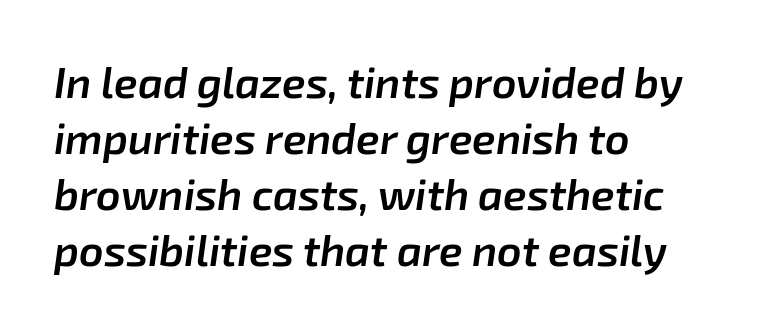
Q: Is the text bold? A: Semi-bold.
Q: Is the text italic (slanted)? A: Yes, it leans right by about 8 degrees.
Q: Is the text underlined? A: No.
Q: How is the paragraph aligned? A: Left-aligned.
Q: Is the spacing between letters normal or unusually wide? A: Normal.
Q: Is the spacing between lines tight, normal or loose? A: Normal.
Q: Width (condensed, normal, or wide)? A: Normal.
Q: Stroke contrast? A: Low.
Q: x-height? A: Medium.
Q: Monospaced? A: No.
